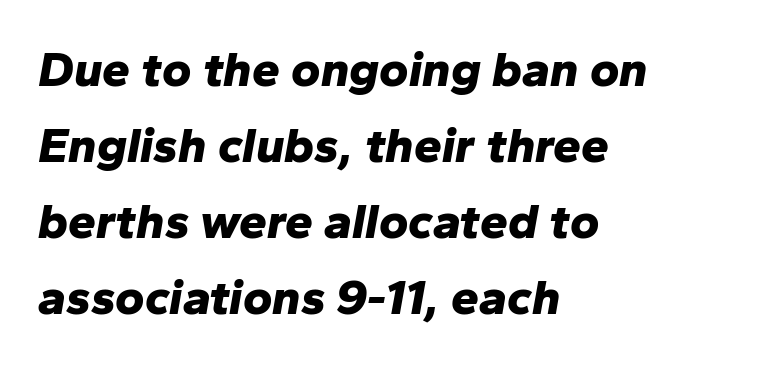
No word sits above an underline. Interline gaps are of average width in this sample. Here the designer chose a conventional face with non-uniform glyph widths. Glyph-to-glyph distance matches everyday printed text. All the whitespace from short lines collects on the right. The sample has been set heavy, in full bold.
